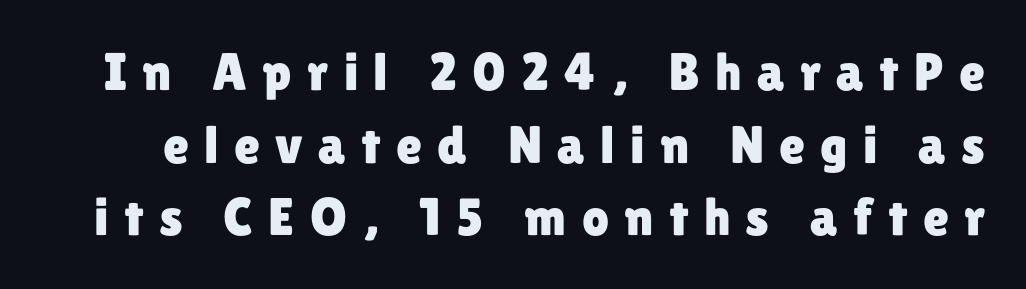
Q: Is the text italic (slanted)? A: No, it is upright.
Q: Is the typeface a serif or a sans-serif typeface? A: Sans-serif.
Q: Is the text underlined? A: No.
Q: Is the spacing between letters normal or unusually wide? A: Unusually wide.
Q: Is the spacing between lines tight, normal or loose? A: Normal.
Q: Width (condensed, normal, or wide)? A: Normal.
Q: Stroke contrast? A: Low.
Q: x-height? A: Medium.
Q: Monospaced? A: No.
